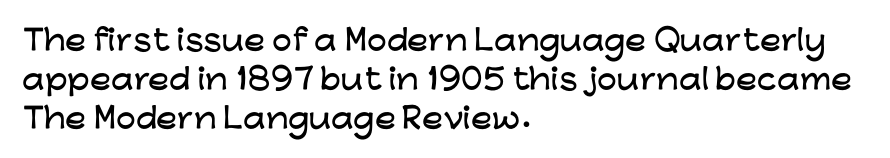
Q: Is the text italic (slanted)? A: No, it is upright.
Q: Is the typeface a serif or a sans-serif typeface? A: Sans-serif.
Q: Is the text underlined? A: No.
Q: How is the paragraph aligned? A: Left-aligned.
Q: Is the spacing between letters normal or unusually wide? A: Normal.
Q: Is the spacing between lines tight, normal or loose? A: Normal.
Q: Width (condensed, normal, or wide)? A: Wide.
Q: Stroke contrast? A: Low.
Q: x-height? A: Medium.
Q: Monospaced? A: No.
